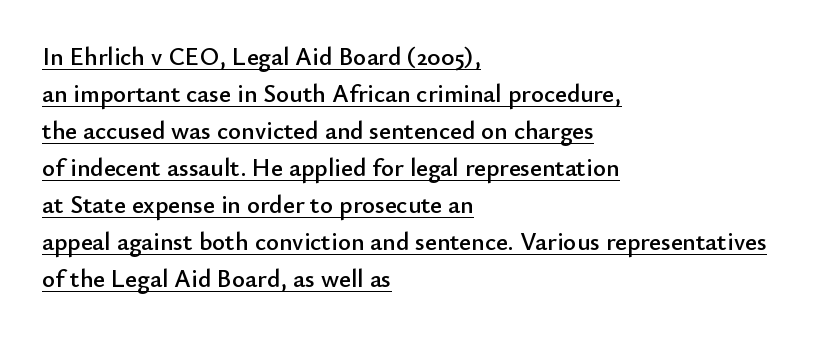
This is underlined copy, the kind a proofreader might mark for attention. Vertical spacing — default. Characters follow at the spacing the type designer built in. Nope, not italic — everything's standing straight.
